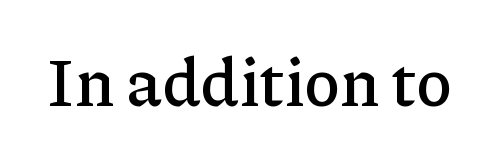
Spacing between characters is what you'd get straight out of the box. The rendering uses natural spacing where letterforms have individual widths. Check the space under the baseline: it is left empty. A typesetter would label this face a serif. The typography opts for an upright posture over an oblique one.
